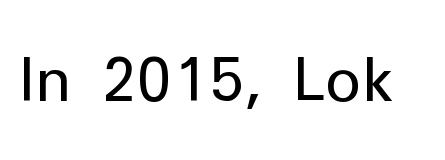
{"serif": "no", "italic": "no", "bold": "no", "weight": "regular", "width": "normal", "stroke_contrast": "low", "x_height": "medium", "monospaced": "no", "underline": "no", "letter_spacing": "normal", "letter_spacing_em": 0.0, "glyph_px": 61}
